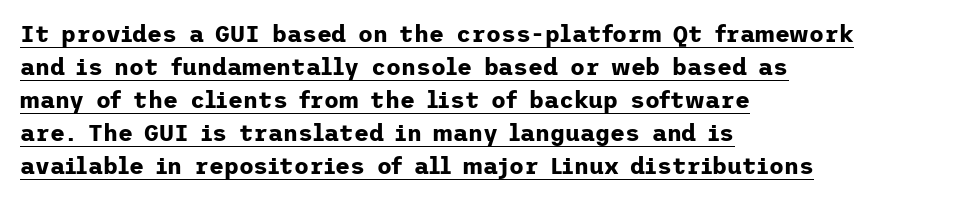
{"italic": "no", "bold": "yes", "underline": "yes", "align": "left", "line_spacing": "normal", "line_spacing_ratio": 1.44, "letter_spacing": "normal", "letter_spacing_em": 0.0, "glyph_px": 23}
